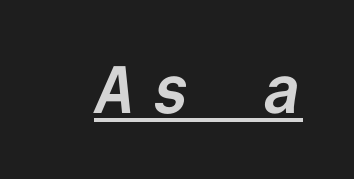
Q: Is the text bold? A: Yes.
Q: Is the typeface a serif or a sans-serif typeface? A: Sans-serif.
Q: Is the text underlined? A: Yes.
Q: Is the spacing between letters normal or unusually wide? A: Unusually wide.
Q: Width (condensed, normal, or wide)? A: Normal.
Q: Stroke contrast? A: Low.
Q: x-height? A: Medium.
Q: Monospaced? A: Yes.
